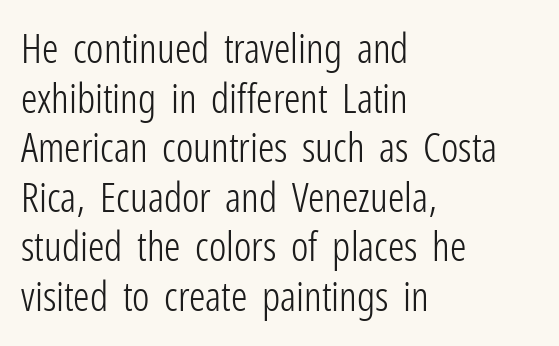
Students, note that the glyphs here touch the page at normal intervals. Note the varied advance widths — an 'i' is clearly narrower than an 'm'. Beneath every word, the page is bare. Does the copy run flush right? No — it runs flush left. Are there feet on the stems? There aren't — it's a sans.
